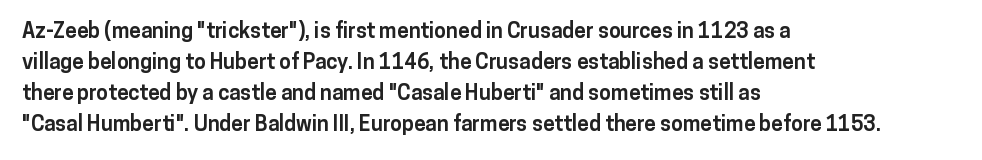
The image shows 21 px bold type, upright; set left-aligned, normal line spacing (1.48x), normal letter spacing, not underlined.
